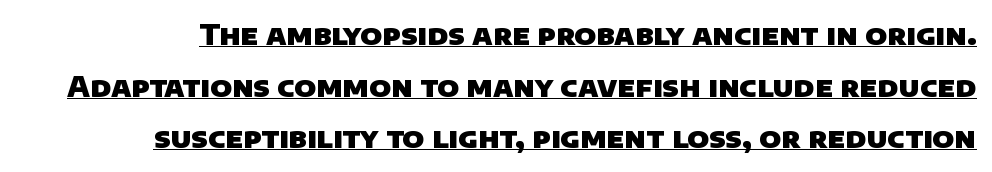
The image shows 28 px heavy sans-serif type; set line spacing 1.84x, normal letter spacing, underlined; low stroke contrast and a large x-height.
